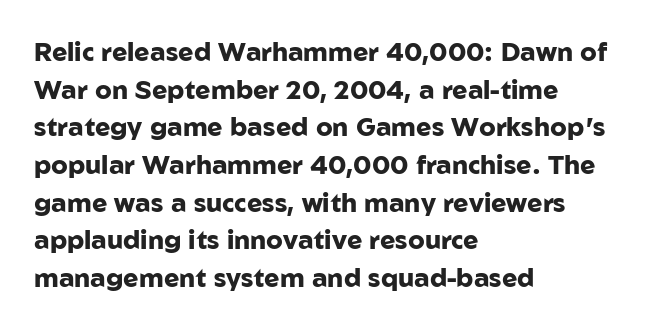
The image shows 26 px bold type, upright; set left-aligned, normal line spacing (1.45x), normal letter spacing, not underlined.
